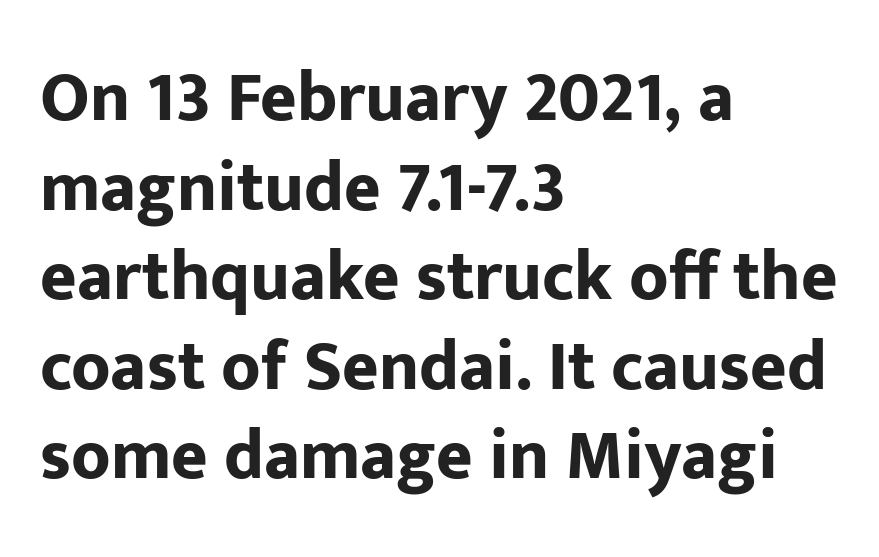
The image shows 70 px bold sans-serif type, upright; set left-aligned, normal line spacing (1.28x), normal letter spacing, not underlined; low stroke contrast and a medium x-height.
